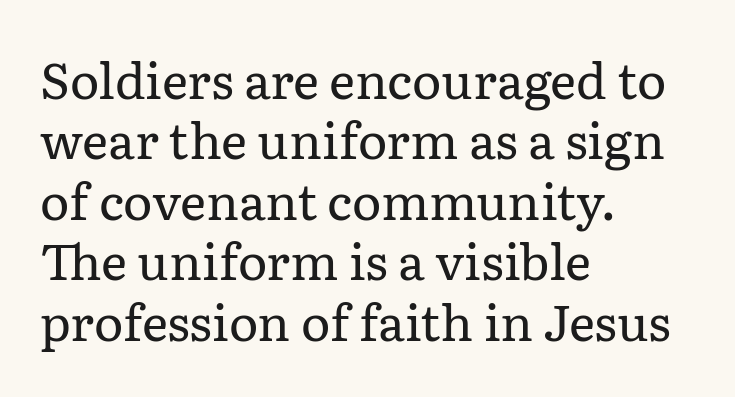
The image shows 50 px regular-weight serif type, upright; set left-aligned, line spacing 1.21x, normal letter spacing, not underlined; low stroke contrast and a medium x-height.
